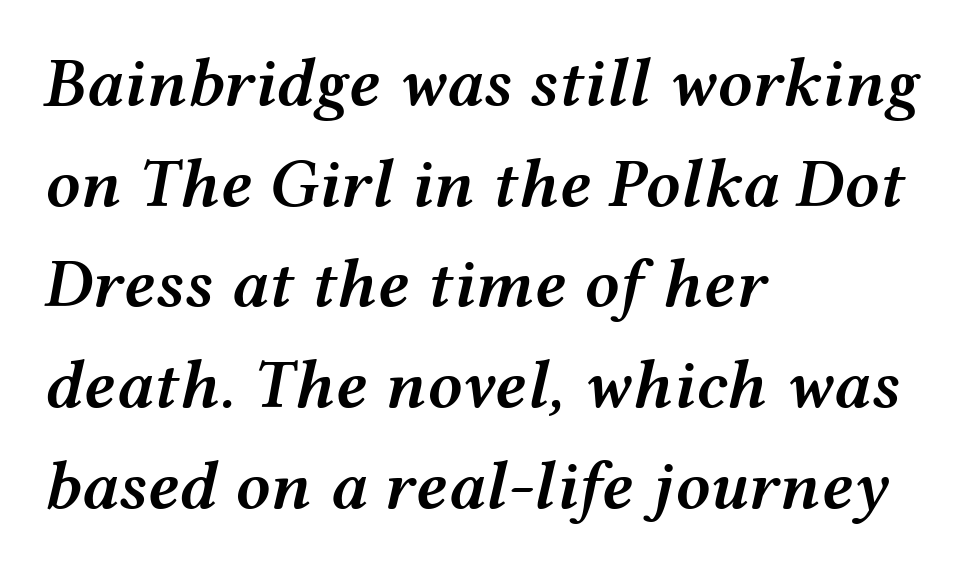
The image shows 69 px semibold, wide type, italic (leaning right); set left-aligned, normal line spacing (1.46x), normal letter spacing, not underlined; medium stroke contrast and a medium x-height.
